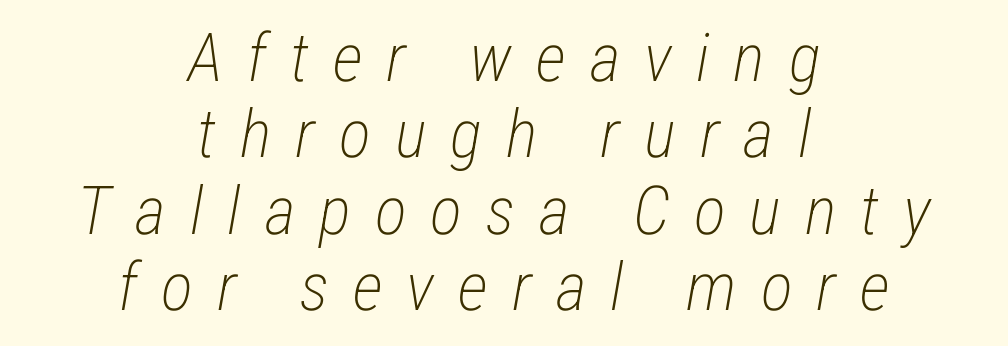
The image shows 67 px light, condensed type, italic (leaning right); set centered, tight line spacing (1.14x), unusually wide letter spacing (+0.36 em), not underlined; low stroke contrast and a medium x-height.
